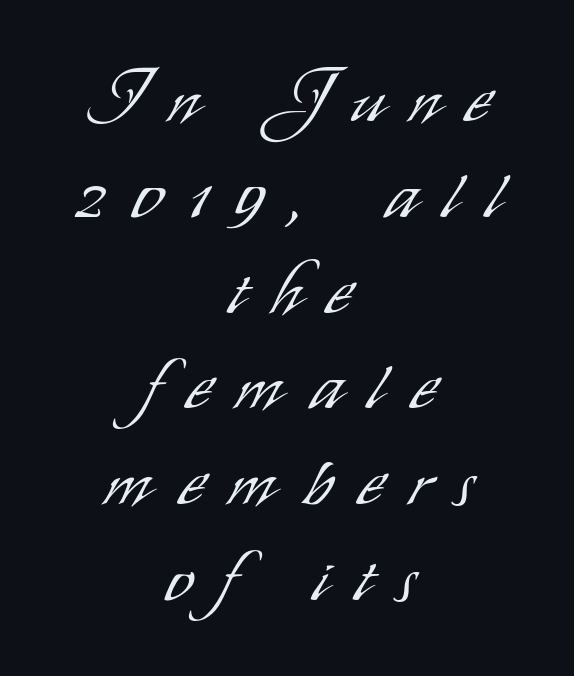
This rendering employs a face without finishing strokes, i.e., a sans-serif. Compared with a flush-left layout, this one balances lines on the center instead. Stems and bowls with no extra thickness — not bold.
